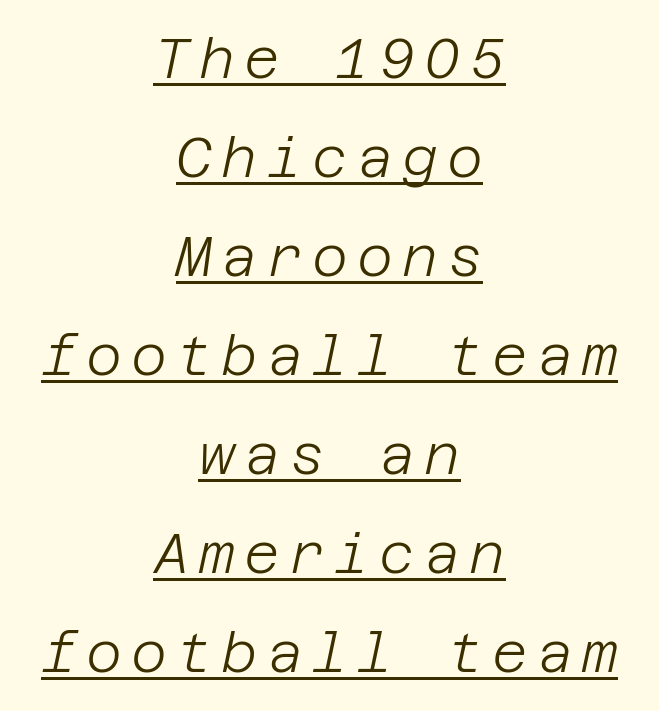
The words here are underlined. One-word summary of the alignment: center. Characters are canted at an angle relative to the baseline's perpendicular. Weight: in the light-to-regular range.
